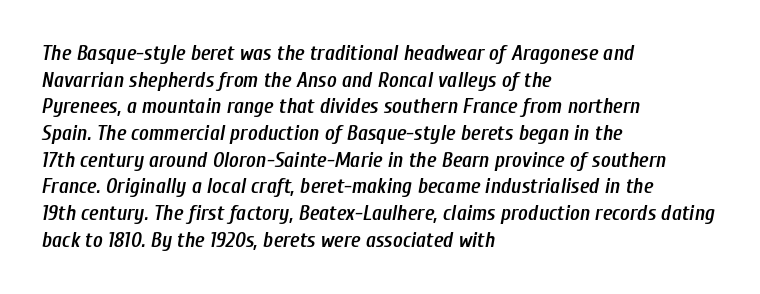
{"italic": "yes", "lean": "right", "slant_degrees": 10, "bold": "semi", "underline": "no", "align": "left", "line_spacing": "normal", "line_spacing_ratio": 1.27, "letter_spacing": "normal", "letter_spacing_em": 0.0, "glyph_px": 21}
